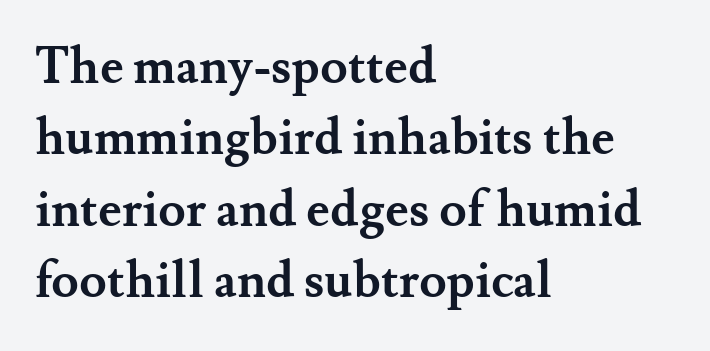
{"serif": "yes", "italic": "no", "bold": "yes", "weight": "semibold", "width": "normal", "stroke_contrast": "medium", "x_height": "small", "monospaced": "no", "underline": "no", "align": "left", "line_spacing": "normal", "line_spacing_ratio": 1.43, "letter_spacing": "normal", "letter_spacing_em": 0.0, "glyph_px": 50}
